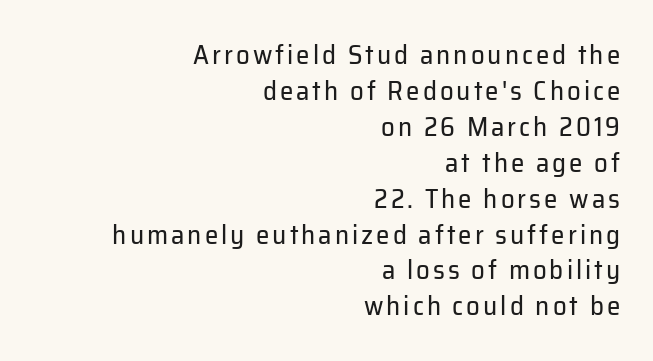
The image shows 27 px text type, upright; set right-aligned, normal line spacing (1.33x), not underlined.
